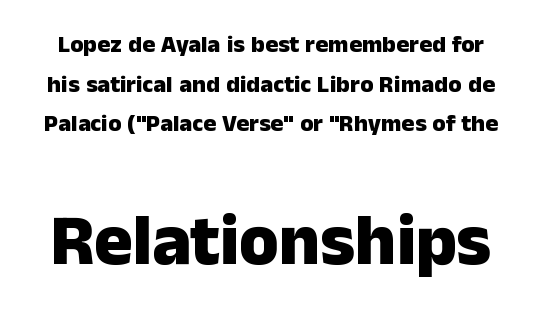
The image shows 72 px heavy sans-serif type, upright; set normal line spacing (1.65x), normal letter spacing, not underlined; the second (bottom) block is 3.0x larger; low stroke contrast and a medium x-height.
